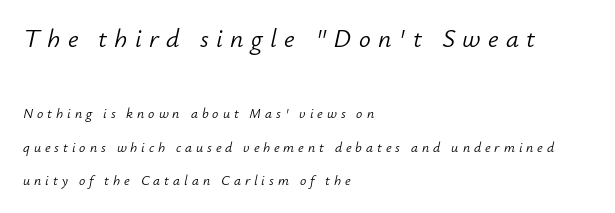
The image shows 26 px text type, italic (leaning right); set left-aligned, loose line spacing (2.37x), unusually wide letter spacing (+0.28 em), not underlined; the first (top) block is 1.86x larger.
